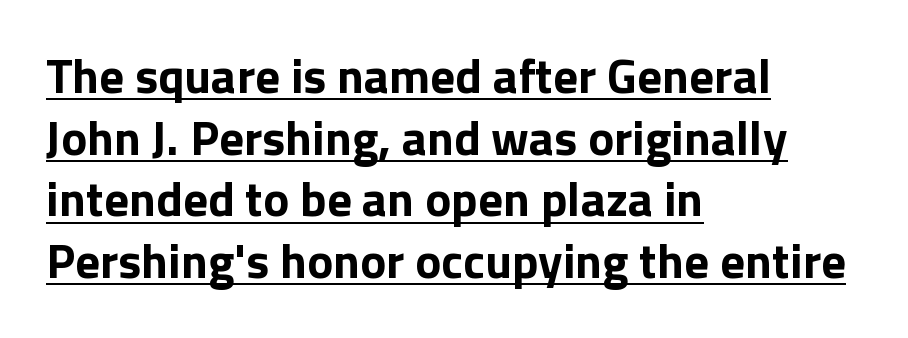
Q: Is the text bold? A: Yes.
Q: Is the text italic (slanted)? A: No, it is upright.
Q: Is the typeface a serif or a sans-serif typeface? A: Sans-serif.
Q: Is the text underlined? A: Yes.
Q: How is the paragraph aligned? A: Left-aligned.
Q: Is the spacing between letters normal or unusually wide? A: Normal.
Q: Is the spacing between lines tight, normal or loose? A: Normal.
Q: Width (condensed, normal, or wide)? A: Normal.
Q: Stroke contrast? A: Low.
Q: x-height? A: Medium.
Q: Monospaced? A: No.
